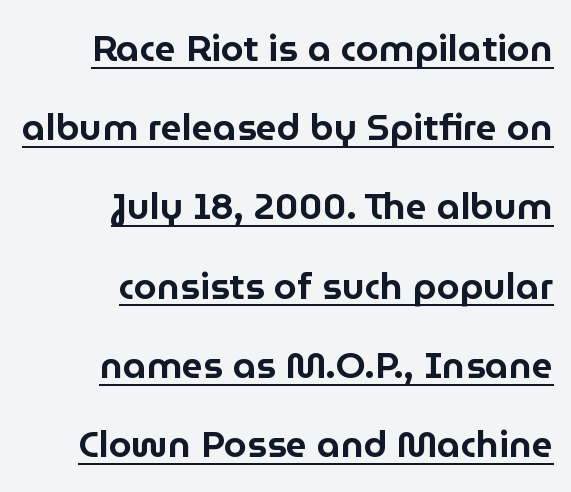
The designer went with a sans here, leaving each stem footless. Visually the block forms a straight wall on the right and a jagged coastline on the left. Varying glyph widths throughout — classic text-font behaviour. Widely set lines give the paragraph a tall, airy silhouette. Style check: upright. Quick note: underline on.
